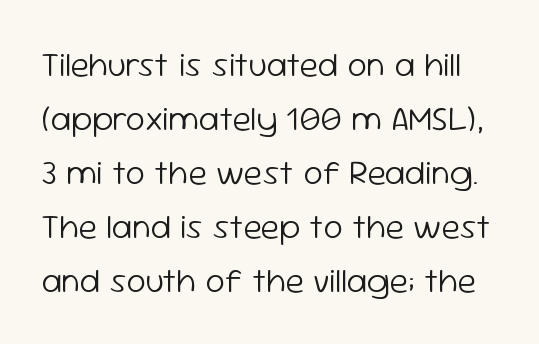
Compared with typical body copy, the letter spacing here is the same. Nobody drew a line under any word here. Is there any slant? The stems are plumb. Weight: regular or lighter.
